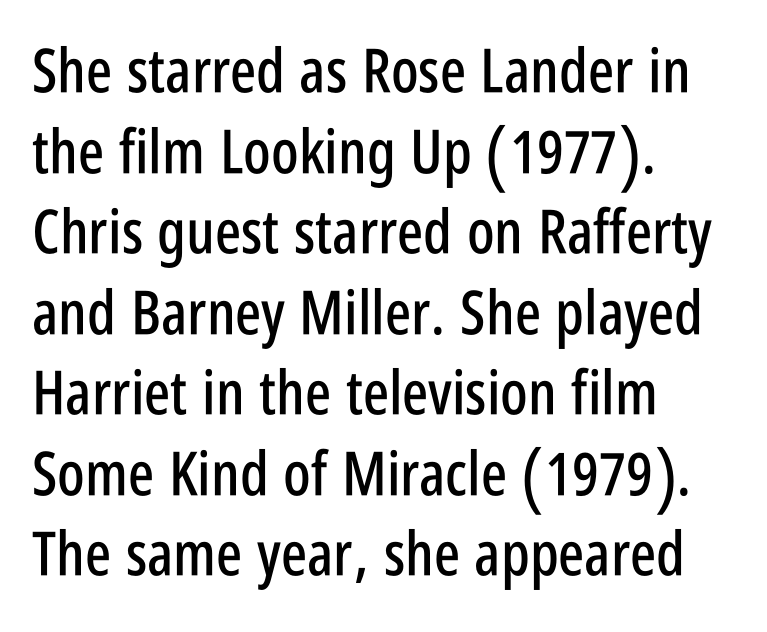
The type is set solid horizontally, with unmodified tracking. The line-height multiplier appears to be the usual default. Think of a printed novel: that variable character pitch is what you see here. The specimen reads as upright at a glance.
